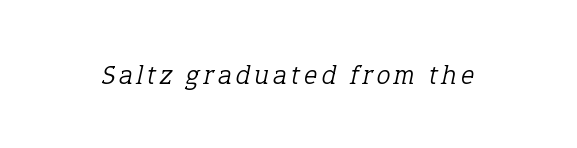
{"serif": "yes", "italic": "yes", "lean": "right", "slant_degrees": 12, "bold": "no", "weight": "light", "width": "normal", "stroke_contrast": "low", "x_height": "medium", "monospaced": "no", "underline": "no", "glyph_px": 28}
